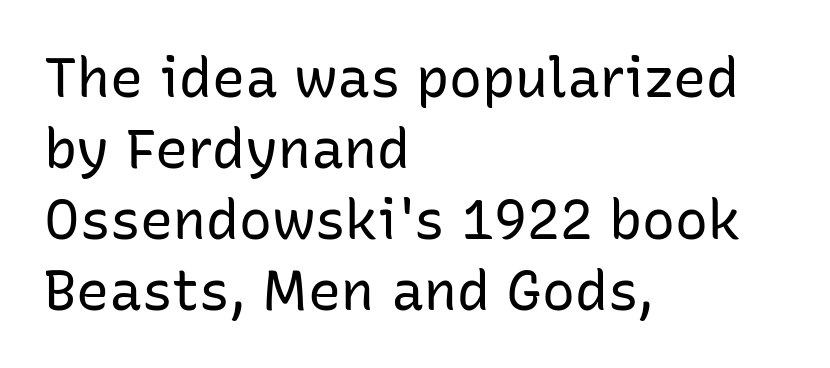
The image shows 55 px regular-weight sans-serif type, upright; set left-aligned, normal line spacing (1.29x), normal letter spacing, not underlined; low stroke contrast and a medium x-height.
